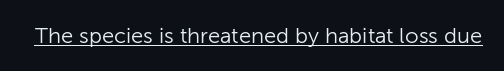
The image shows 22 px text type, upright; set normal letter spacing, underlined.
